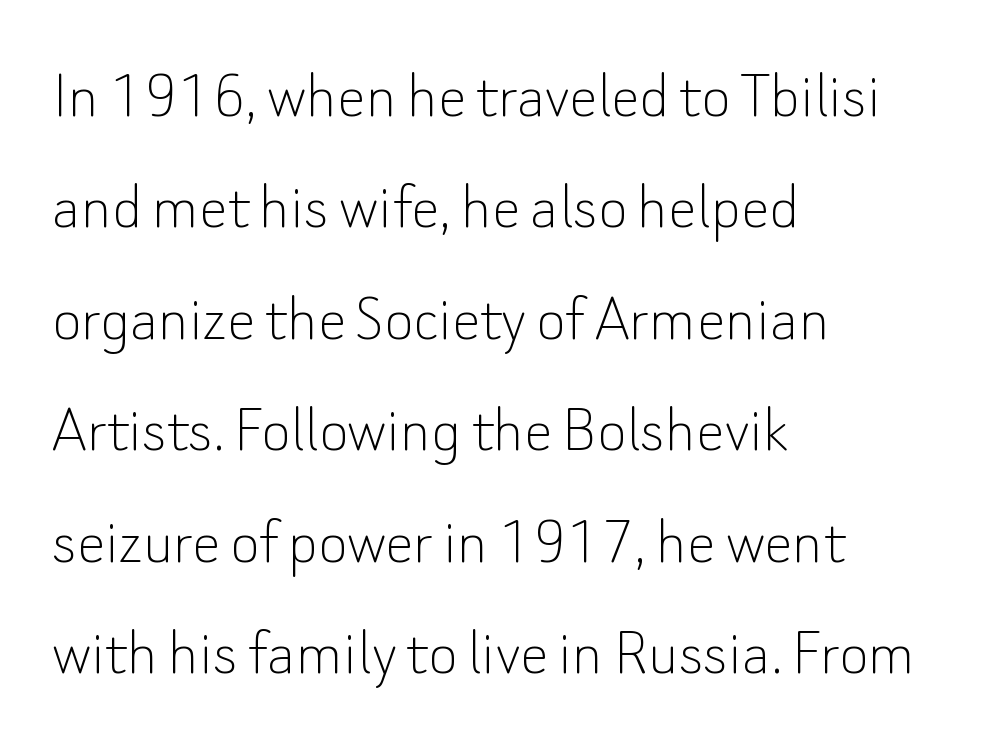
Q: Is the text bold? A: No.
Q: Is the text italic (slanted)? A: No, it is upright.
Q: Is the typeface a serif or a sans-serif typeface? A: Sans-serif.
Q: Is the text underlined? A: No.
Q: How is the paragraph aligned? A: Left-aligned.
Q: Is the spacing between letters normal or unusually wide? A: Normal.
Q: Is the spacing between lines tight, normal or loose? A: Normal.
Q: Width (condensed, normal, or wide)? A: Normal.
Q: Stroke contrast? A: Low.
Q: x-height? A: Small.
Q: Monospaced? A: No.
